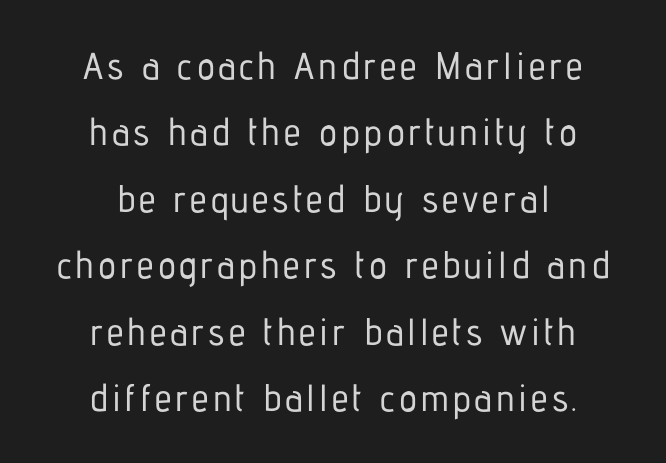
One-word summary of the alignment: center. The face used here is proportionally spaced, like ordinary book or web type. The foot of each line stays bare and open. This is sans-serif lettering, the kind often seen on screens and signage. Rendered with straight, roman letterforms.
